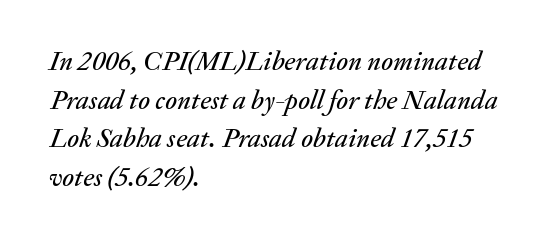
Q: Is the text italic (slanted)? A: Yes, it leans right by about 20 degrees.
Q: Is the text underlined? A: No.
Q: How is the paragraph aligned? A: Left-aligned.
Q: Is the spacing between letters normal or unusually wide? A: Normal.
Q: Is the spacing between lines tight, normal or loose? A: Normal.
